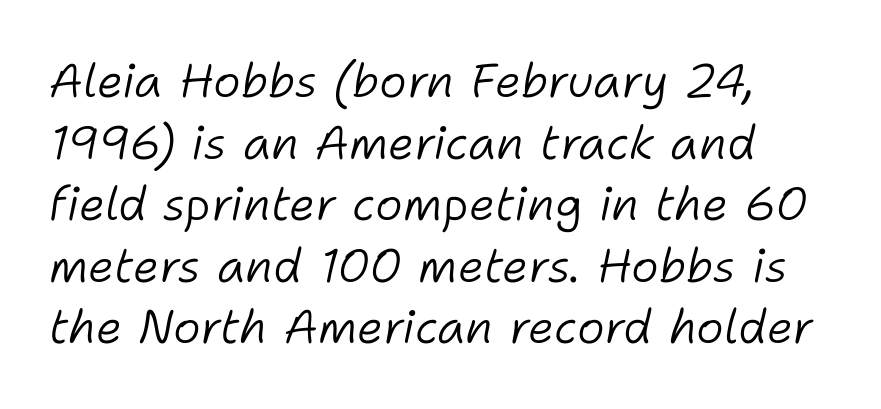
The space directly below the letters is spotless. Default kerning and tracking; the words read as compact shapes. Stroke thickness stays within the range of a standard reading face or lighter. Rows of type keep a routine distance in the vertical direction. Note the varied advance widths — an 'i' is clearly narrower than an 'm'. You can tell it's italic because the verticals aren't actually vertical.
